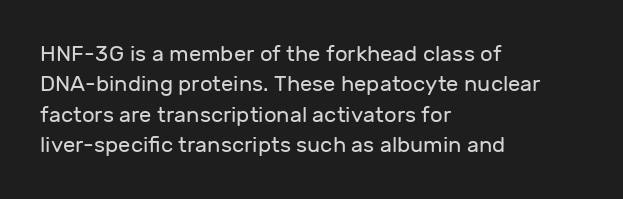
A quiet, ordinary-to-light weight characterises the typeface. The text block is weighted toward the left margin, trailing off unevenly rightward. This rendering leaves character spacing at its baseline value. Characters remain perfectly vertical along every line. The strip under each line holds only bare page.
